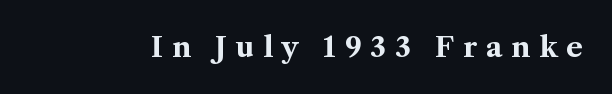
Q: Is the text bold? A: Yes.
Q: Is the text italic (slanted)? A: No, it is upright.
Q: Is the typeface a serif or a sans-serif typeface? A: Serif.
Q: Is the text underlined? A: No.
Q: Is the spacing between letters normal or unusually wide? A: Unusually wide.
Q: Width (condensed, normal, or wide)? A: Normal.
Q: Stroke contrast? A: Medium.
Q: x-height? A: Medium.
Q: Monospaced? A: No.
